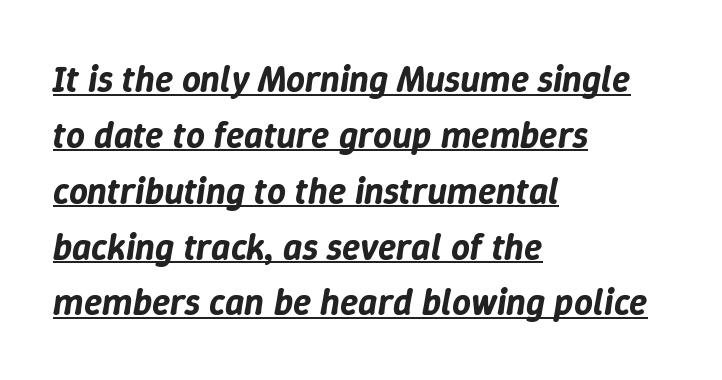
{"italic": "yes", "lean": "right", "slant_degrees": 9, "width": "normal", "stroke_contrast": "low", "x_height": "medium", "monospaced": "no", "underline": "yes", "align": "left", "line_spacing": "normal", "line_spacing_ratio": 1.51, "letter_spacing": "normal", "letter_spacing_em": 0.0, "glyph_px": 37}
